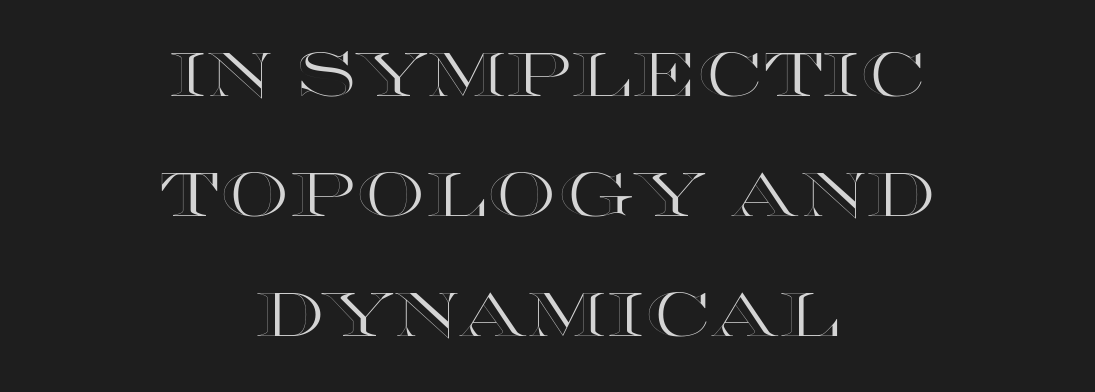
Students, note that the glyphs here touch the page at normal intervals. These lines are rendered in a variable-pitch font. Each row of text sits above clean, open space. Every row of glyphs is offset so its center matches the block's center. These lines were composed using upright roman letters. Airy leading.
